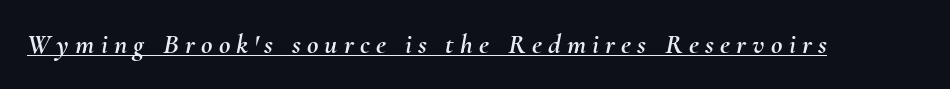
Q: Is the text italic (slanted)? A: Yes, it leans right by about 10 degrees.
Q: Is the text underlined? A: Yes.
Q: Is the spacing between letters normal or unusually wide? A: Unusually wide.
Q: Width (condensed, normal, or wide)? A: Normal.
Q: Stroke contrast? A: Medium.
Q: x-height? A: Small.
Q: Monospaced? A: No.
